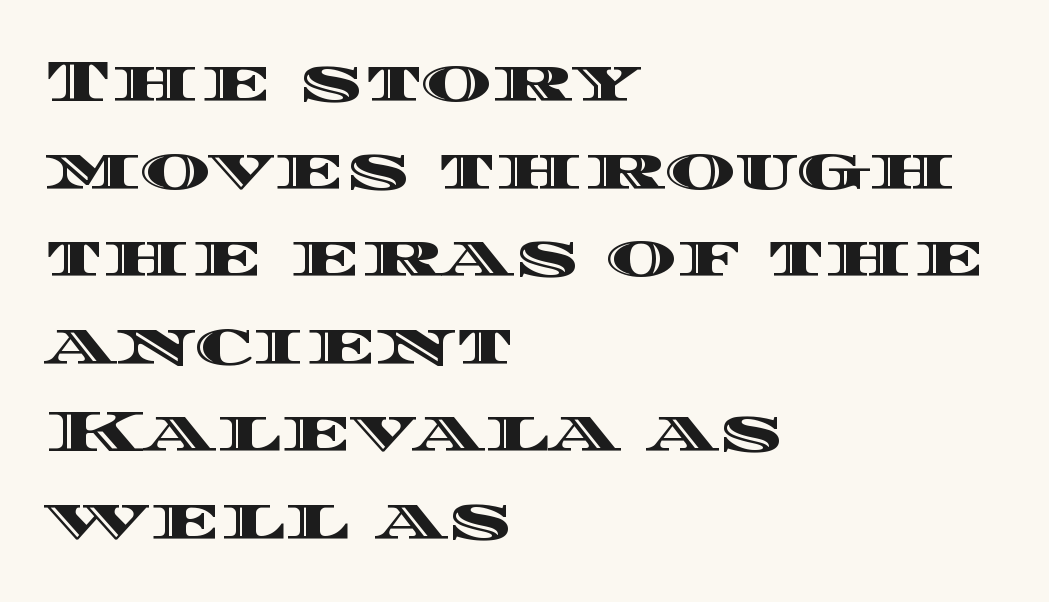
{"italic": "no", "width": "wide", "x_height": "large", "monospaced": "no", "underline": "no", "align": "left", "line_spacing": "normal", "line_spacing_ratio": 1.46, "letter_spacing": "normal", "letter_spacing_em": 0.0, "glyph_px": 60}
